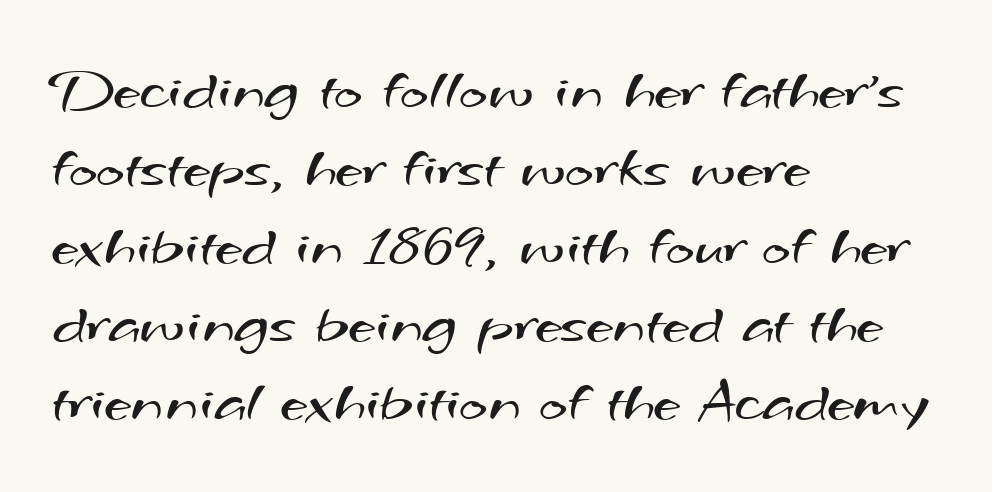
One glance says typical: line gaps are just what's usual. This rendering employs a face without finishing strokes, i.e., a sans-serif. Where is the straight margin? On the left. The face used here is rendered with its standard letterfit. Think of a printed novel: that variable character pitch is what you see here.
